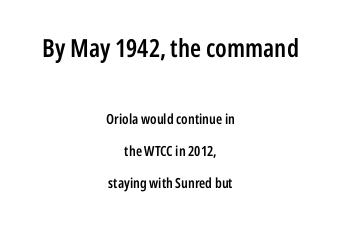
{"italic": "no", "bold": "semi", "underline": "no", "align": "center", "line_spacing": "loose", "line_spacing_ratio": 2.29, "letter_spacing": "normal", "letter_spacing_em": 0.0, "larger_block": "first", "size_ratio": 1.79, "glyph_px": 25}
